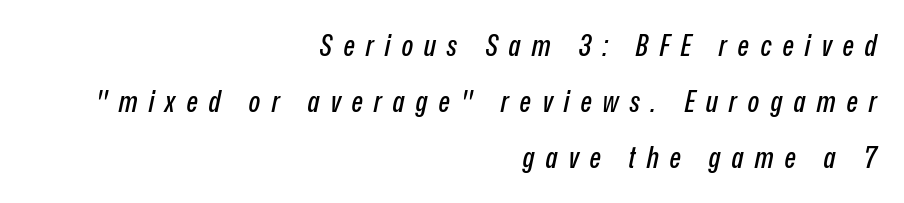
Q: Is the text italic (slanted)? A: Yes, it leans right by about 12 degrees.
Q: Is the text underlined? A: No.
Q: How is the paragraph aligned? A: Right-aligned.
Q: Is the spacing between letters normal or unusually wide? A: Unusually wide.
Q: Width (condensed, normal, or wide)? A: Condensed.
Q: Stroke contrast? A: Low.
Q: x-height? A: Medium.
Q: Monospaced? A: No.
